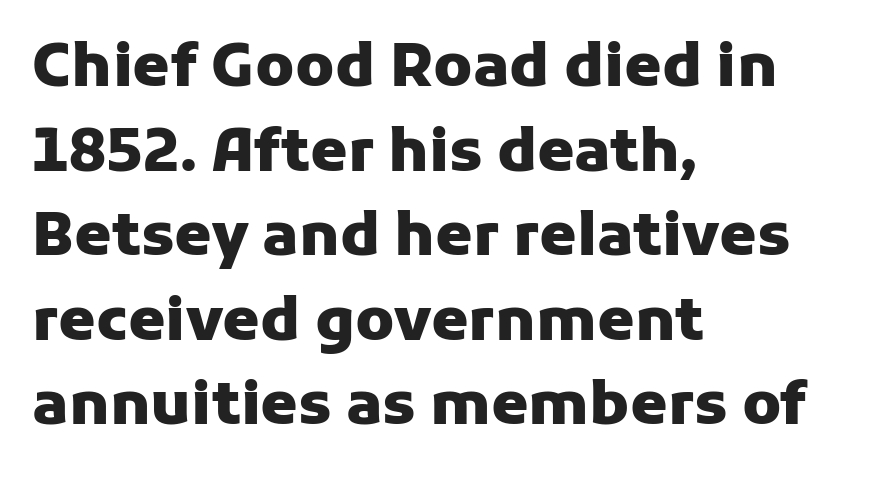
{"serif": "no", "italic": "no", "bold": "yes", "weight": "heavy", "width": "normal", "stroke_contrast": "low", "x_height": "medium", "monospaced": "no", "underline": "no", "align": "left", "line_spacing": "normal", "line_spacing_ratio": 1.41, "letter_spacing": "normal", "letter_spacing_em": 0.0, "glyph_px": 60}
